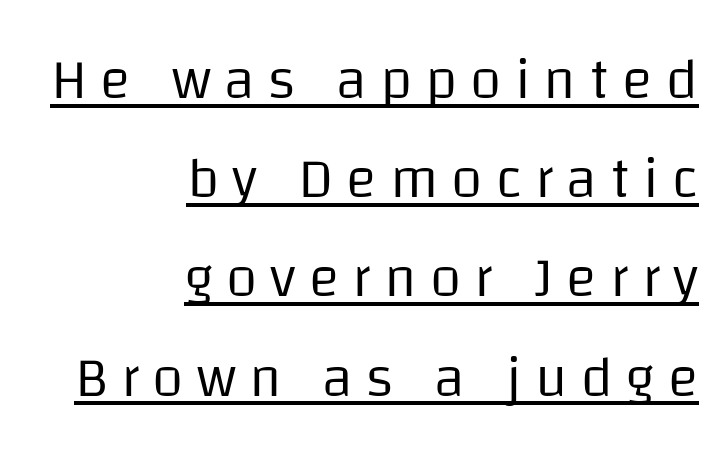
The image shows 57 px regular-weight sans-serif type, upright; set right-aligned, line spacing 1.74x, unusually wide letter spacing (+0.23 em), underlined; low stroke contrast and a large x-height.
